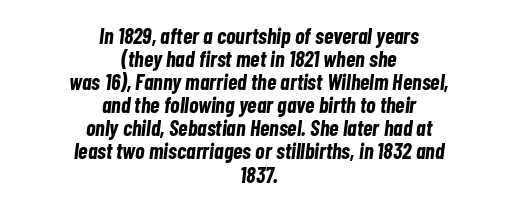
Q: Is the text bold? A: Yes.
Q: Is the text italic (slanted)? A: Yes, it leans right by about 7 degrees.
Q: Is the text underlined? A: No.
Q: How is the paragraph aligned? A: Centered.
Q: Is the spacing between letters normal or unusually wide? A: Normal.
Q: Is the spacing between lines tight, normal or loose? A: Tight.
